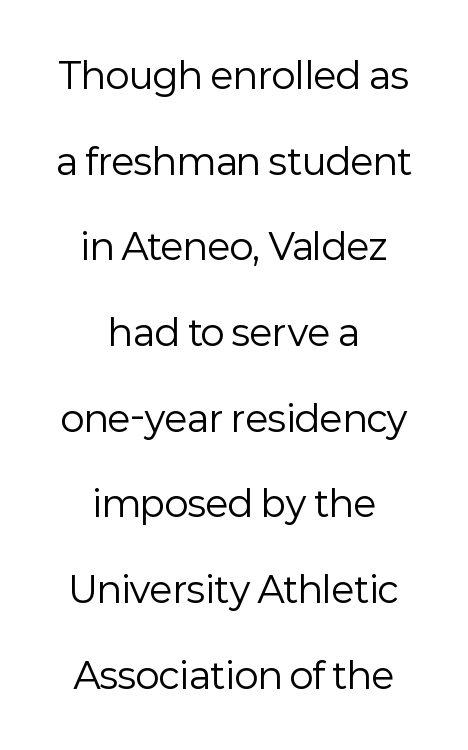
{"serif": "no", "italic": "no", "bold": "no", "weight": "regular", "width": "normal", "stroke_contrast": "low", "x_height": "medium", "monospaced": "no", "underline": "no", "align": "center", "line_spacing": "loose", "line_spacing_ratio": 2.38, "letter_spacing": "normal", "letter_spacing_em": 0.0, "glyph_px": 36}
